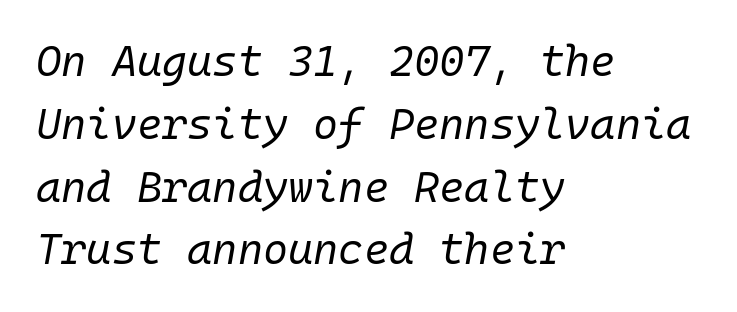
Is the letter spacing exaggerated? No — it looks like the ordinary default. The baseline area is clear. Do the characters align in a grid? Yes, the font is monospaced. This rendering uses left alignment, leaving the right contour irregular. The rows are spaced the way most documents space them.
